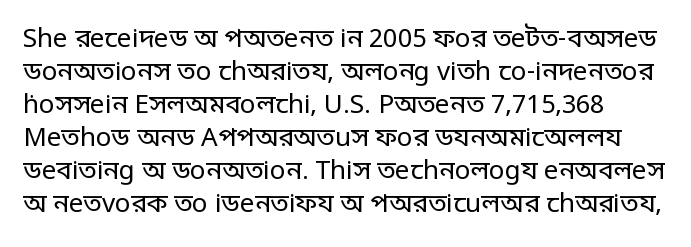
{"italic": "no", "bold": "no", "underline": "no", "line_spacing": "normal", "line_spacing_ratio": 1.27, "letter_spacing": "normal", "letter_spacing_em": 0.0, "glyph_px": 26}
